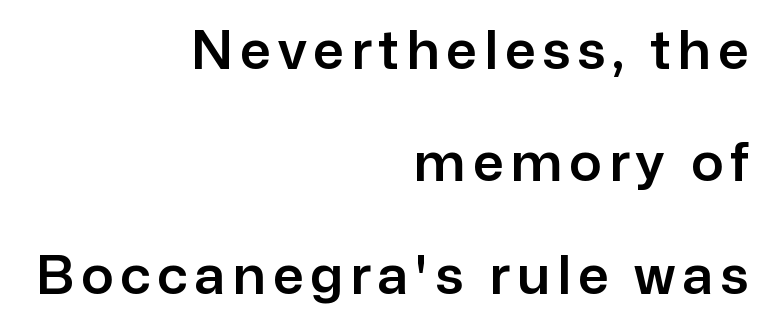
Unlike italic type, these characters show no tilt at all. Looks like regular typesetting: each glyph gets only the width it needs. Widely set lines give the paragraph a tall, airy silhouette. Classification — sans serif.
